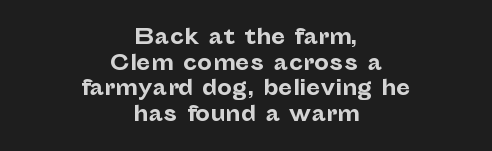
{"italic": "no", "bold": "yes", "underline": "no", "align": "center", "line_spacing_ratio": 1.22, "letter_spacing": "normal", "letter_spacing_em": 0.0, "glyph_px": 21}
